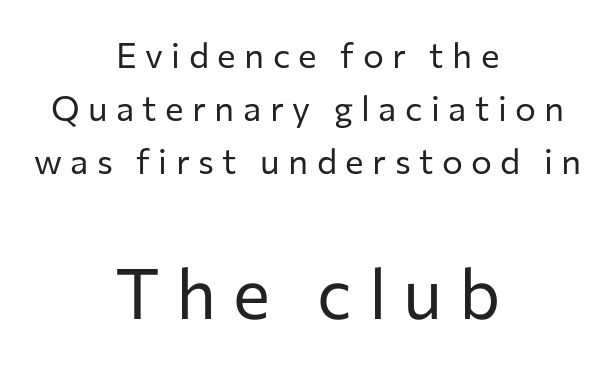
Bold? No — there's no thickening of the strokes. Note: no serifs on the glyphs. The zone under the glyphs is completely vacant. Centered paragraph, ragged on both sides. The block of text has a typical density, with ordinary space between rows.
